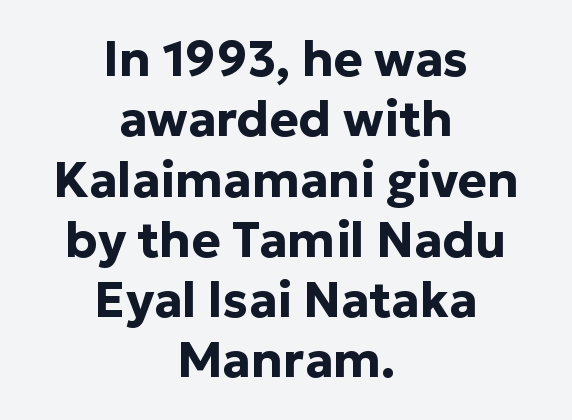
The image shows 49 px bold sans-serif type, upright; set centered, line spacing 1.23x, normal letter spacing, not underlined; low stroke contrast and a medium x-height.
